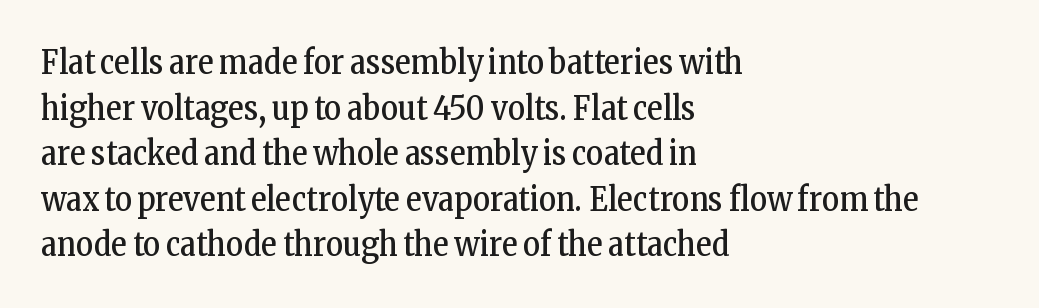
The image shows 33 px regular-weight, condensed serif type, upright; set left-aligned, normal line spacing (1.38x), normal letter spacing, not underlined; low stroke contrast and a medium x-height.
